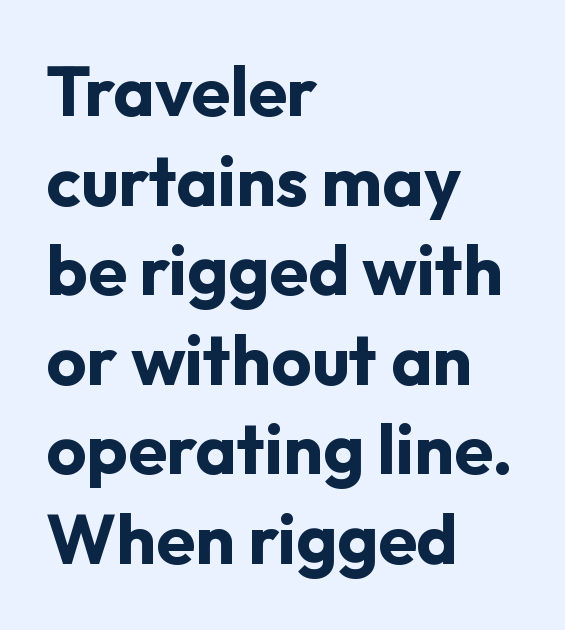
Q: Is the text bold? A: Yes.
Q: Is the text italic (slanted)? A: No, it is upright.
Q: Is the typeface a serif or a sans-serif typeface? A: Sans-serif.
Q: Is the text underlined? A: No.
Q: How is the paragraph aligned? A: Left-aligned.
Q: Is the spacing between letters normal or unusually wide? A: Normal.
Q: Is the spacing between lines tight, normal or loose? A: Normal.
Q: Width (condensed, normal, or wide)? A: Normal.
Q: Stroke contrast? A: Low.
Q: x-height? A: Medium.
Q: Monospaced? A: No.
